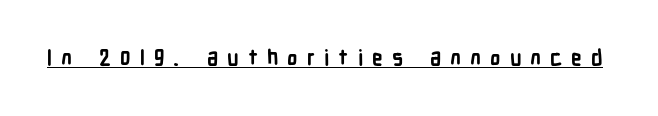
Every letter is thick-stroked: bold, no question. A typographer would call this underscored text. This is roman type, the default non-slanted kind. Letter spacing: wide.
